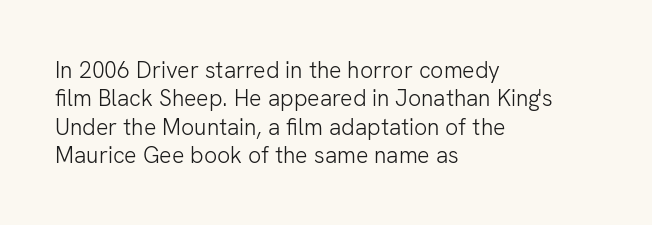
Q: Is the text bold? A: No.
Q: Is the text italic (slanted)? A: No, it is upright.
Q: Is the text underlined? A: No.
Q: How is the paragraph aligned? A: Left-aligned.
Q: Is the spacing between letters normal or unusually wide? A: Normal.
